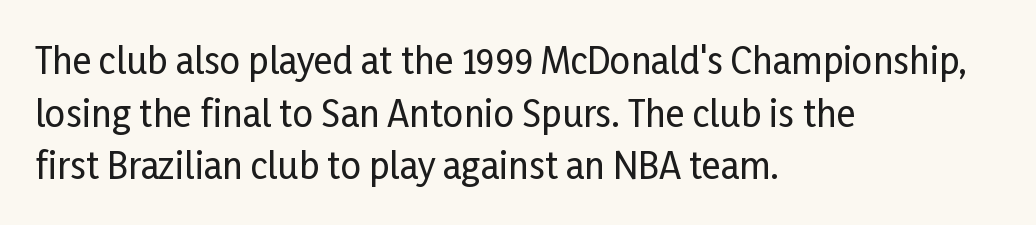
{"serif": "no", "italic": "no", "width": "condensed", "stroke_contrast": "low", "x_height": "medium", "monospaced": "no", "underline": "no", "align": "left", "line_spacing": "normal", "line_spacing_ratio": 1.46, "letter_spacing": "normal", "letter_spacing_em": 0.0, "glyph_px": 36}
